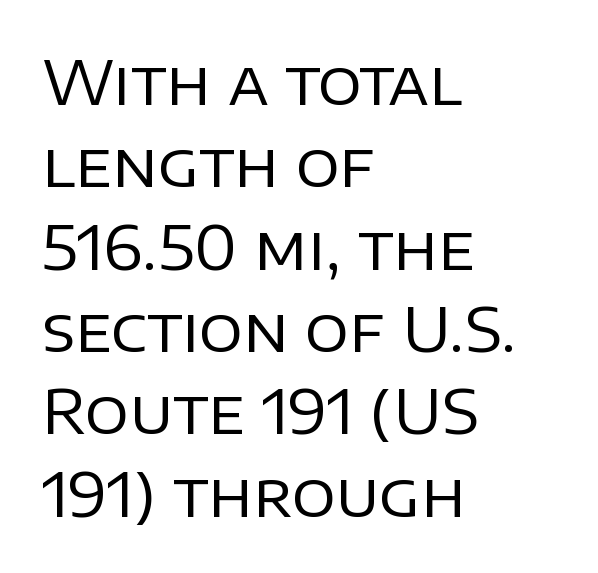
Q: Is the text bold? A: No.
Q: Is the text italic (slanted)? A: No, it is upright.
Q: Is the typeface a serif or a sans-serif typeface? A: Sans-serif.
Q: Is the text underlined? A: No.
Q: How is the paragraph aligned? A: Left-aligned.
Q: Is the spacing between letters normal or unusually wide? A: Normal.
Q: Is the spacing between lines tight, normal or loose? A: Normal.
Q: Width (condensed, normal, or wide)? A: Normal.
Q: Stroke contrast? A: Low.
Q: x-height? A: Large.
Q: Monospaced? A: No.
